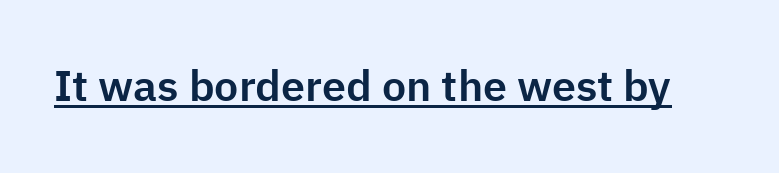
The image shows 43 px sans-serif type, upright; set normal letter spacing, underlined; low stroke contrast and a medium x-height.
